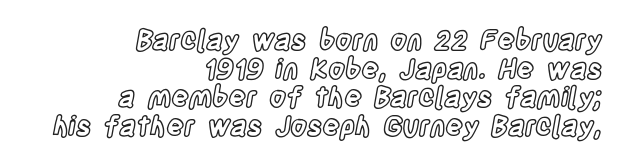
Q: Is the text italic (slanted)? A: Yes.
Q: Is the text underlined? A: No.
Q: How is the paragraph aligned? A: Right-aligned.
Q: Is the spacing between letters normal or unusually wide? A: Normal.
Q: Is the spacing between lines tight, normal or loose? A: Tight.
